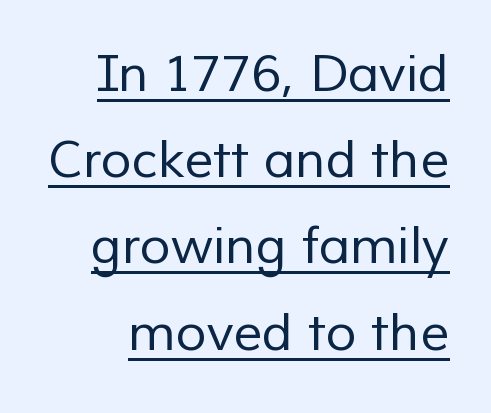
Weight: not bold — regular or lighter. Does the type have serifs? No, each stem ends abruptly. Honestly, the underline is the first thing you notice here. Character widths vary here, with narrow letters taking less room than wide ones. Tracking here is standard; glyphs follow each other at the usual distance. Leading: standard.
